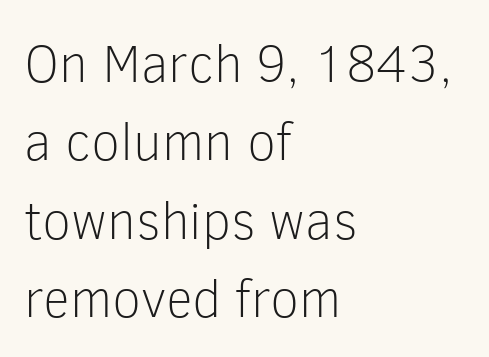
{"serif": "no", "italic": "no", "bold": "no", "weight": "light", "width": "normal", "stroke_contrast": "low", "x_height": "medium", "monospaced": "no", "underline": "no", "align": "left", "line_spacing": "normal", "line_spacing_ratio": 1.48, "letter_spacing": "normal", "letter_spacing_em": 0.0, "glyph_px": 53}
